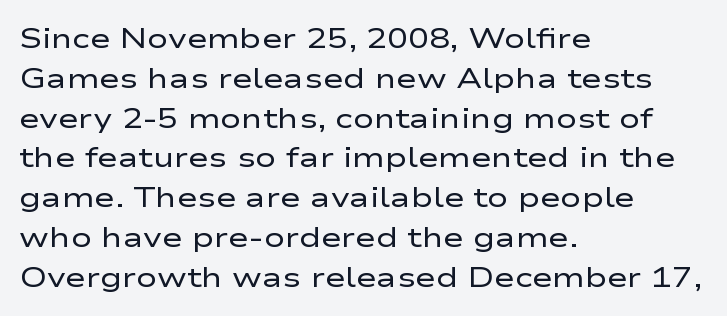
Q: Is the text bold? A: No.
Q: Is the text italic (slanted)? A: No, it is upright.
Q: Is the typeface a serif or a sans-serif typeface? A: Sans-serif.
Q: Is the text underlined? A: No.
Q: How is the paragraph aligned? A: Left-aligned.
Q: Is the spacing between letters normal or unusually wide? A: Normal.
Q: Is the spacing between lines tight, normal or loose? A: Normal.
Q: Width (condensed, normal, or wide)? A: Wide.
Q: Stroke contrast? A: Low.
Q: x-height? A: Medium.
Q: Monospaced? A: No.
